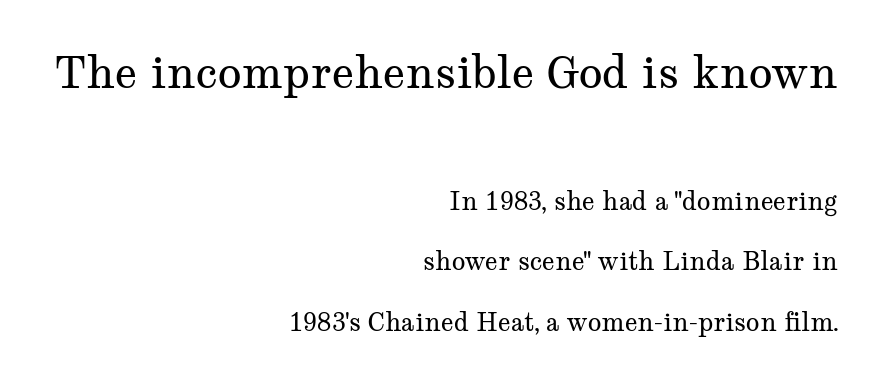
Line ends are locked; line starts wander. The gap between lines stays unmarked. Line spacing here is loose. What kind of face is this? One with serifs.
